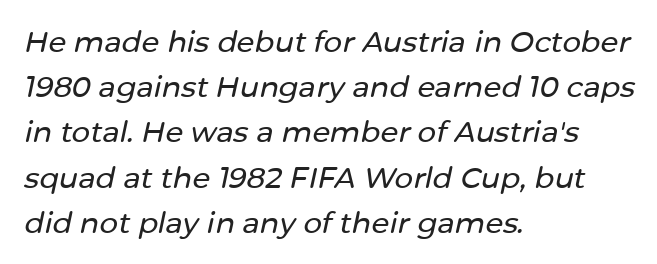
{"italic": "yes", "lean": "right", "slant_degrees": 12, "width": "normal", "stroke_contrast": "low", "x_height": "medium", "monospaced": "no", "underline": "no", "align": "left", "line_spacing": "normal", "line_spacing_ratio": 1.56, "letter_spacing": "normal", "letter_spacing_em": 0.0, "glyph_px": 29}
